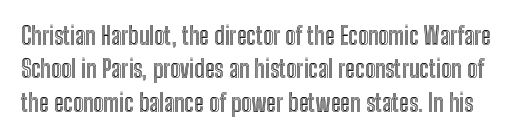
Q: Is the text italic (slanted)? A: No, it is upright.
Q: Is the text underlined? A: No.
Q: Is the spacing between letters normal or unusually wide? A: Normal.
Q: Is the spacing between lines tight, normal or loose? A: Normal.
